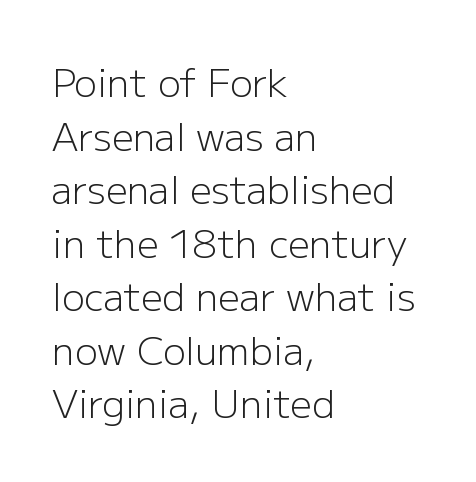
{"serif": "no", "italic": "no", "bold": "no", "weight": "light", "width": "normal", "stroke_contrast": "low", "x_height": "medium", "monospaced": "no", "underline": "no", "align": "left", "line_spacing": "normal", "line_spacing_ratio": 1.41, "letter_spacing": "normal", "letter_spacing_em": 0.0, "glyph_px": 38}
